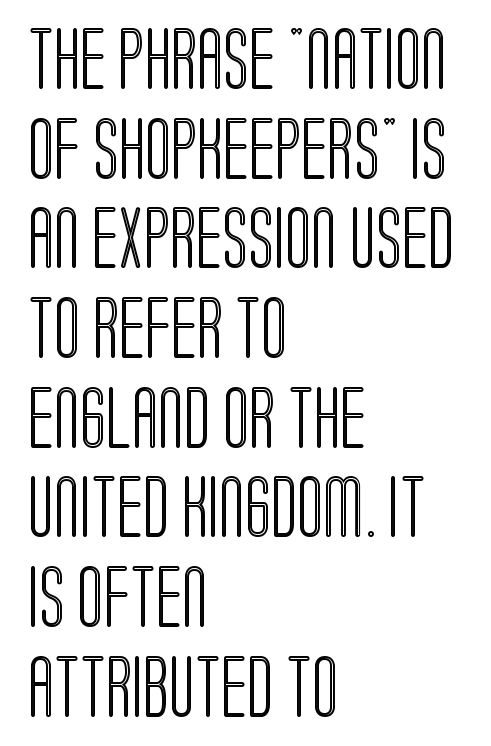
{"italic": "no", "width": "condensed", "x_height": "large", "monospaced": "no", "underline": "no", "align": "left", "line_spacing": "normal", "line_spacing_ratio": 1.47, "letter_spacing": "normal", "letter_spacing_em": 0.0, "glyph_px": 61}
